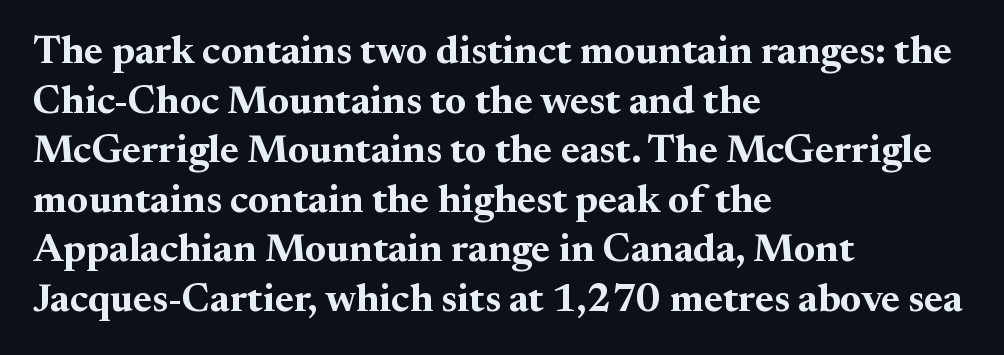
Thick stems and heavy bowls — unmistakably bold. This is roman type, the default non-slanted kind. A typesetter would call this proportional, since set widths differ per character. There is no visible air inserted between adjacent glyphs. Reading down the block, your eye returns to a fixed left position each line.
